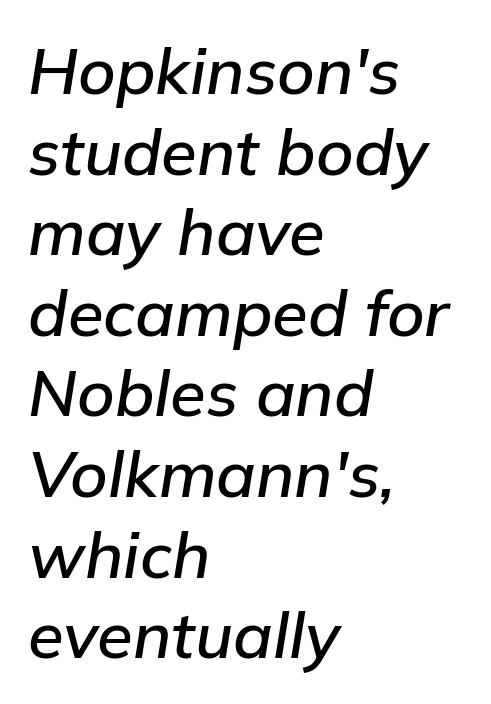
{"italic": "yes", "lean": "right", "slant_degrees": 9, "width": "normal", "stroke_contrast": "low", "x_height": "medium", "monospaced": "no", "underline": "no", "align": "left", "line_spacing_ratio": 1.24, "letter_spacing": "normal", "letter_spacing_em": 0.0, "glyph_px": 65}
